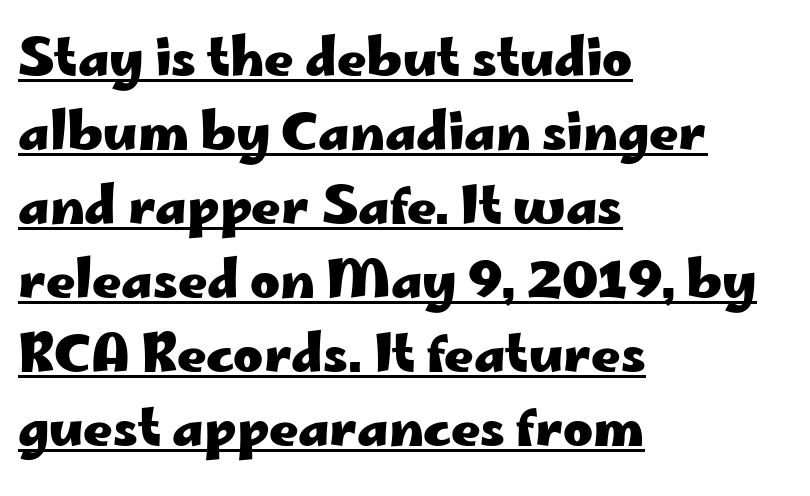
The image shows 51 px heavy, wide sans-serif type, upright; set left-aligned, normal line spacing (1.45x), normal letter spacing, underlined; low stroke contrast and a small x-height.
